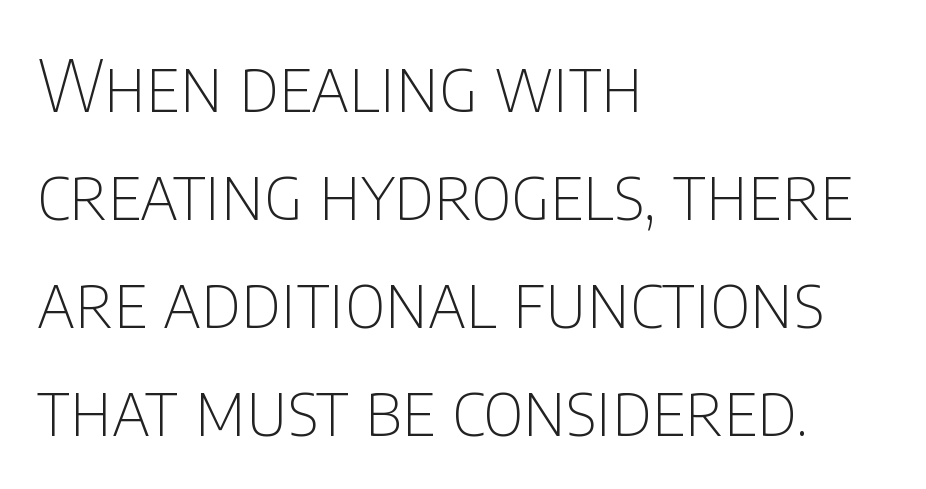
The image shows 72 px thin, condensed sans-serif type, upright; set left-aligned, normal line spacing (1.5x), normal letter spacing, not underlined; low stroke contrast and a large x-height.
